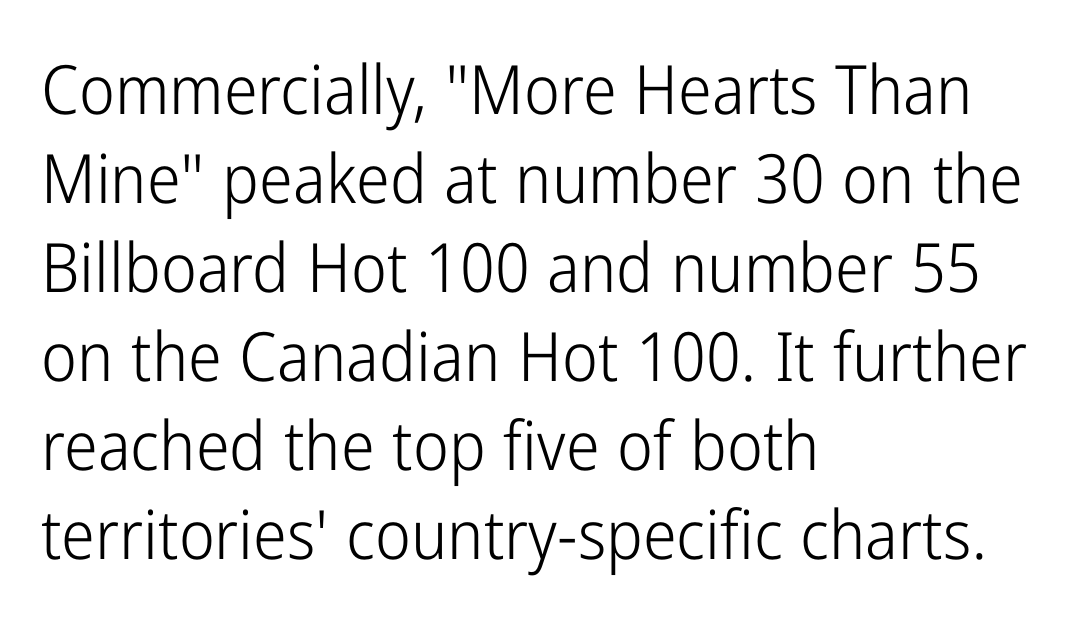
The image shows 68 px light, condensed sans-serif type, upright; set left-aligned, normal line spacing (1.31x), normal letter spacing, not underlined; low stroke contrast and a medium x-height.
